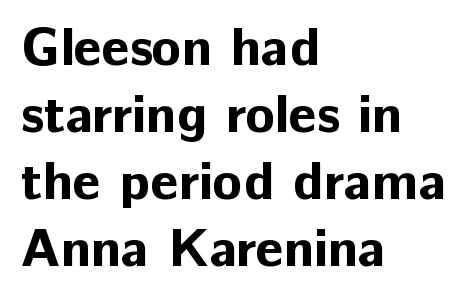
Is there any slant? The stems are plumb. A clean baseline with only descenders dipping below it. No feet cap the strokes, marking this as sans-serif type. A typesetter would call this proportional, since set widths differ per character. Words appear dense and cohesive because spacing is normal.
